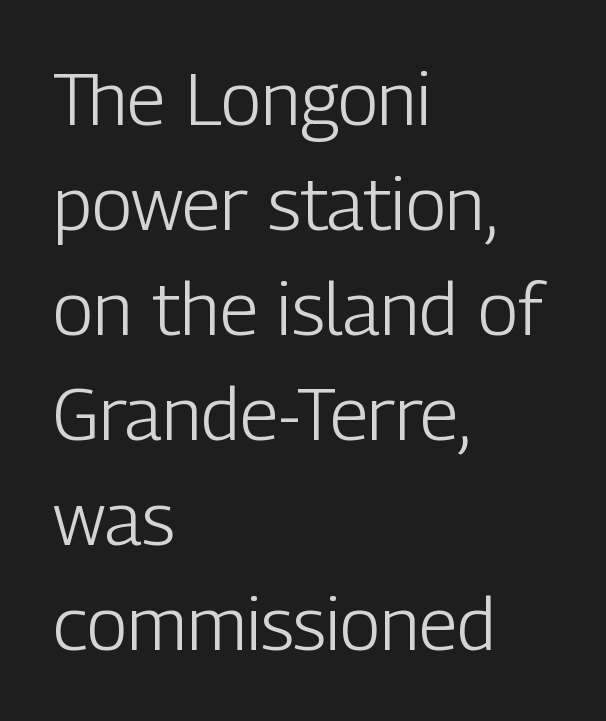
{"serif": "no", "italic": "no", "bold": "no", "weight": "light", "width": "condensed", "stroke_contrast": "low", "x_height": "medium", "monospaced": "no", "underline": "no", "align": "left", "line_spacing": "normal", "line_spacing_ratio": 1.42, "letter_spacing": "normal", "letter_spacing_em": 0.0, "glyph_px": 74}
